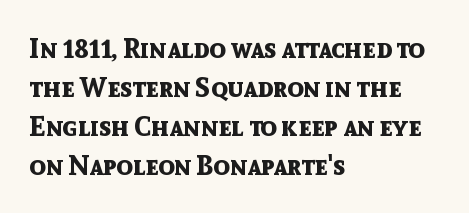
The typography opts for an upright posture over an oblique one. The face used here has the dense, thick strokes of a bold. Words float on clear page, feet unadorned. The typesetter chose a ragged-right arrangement here.
